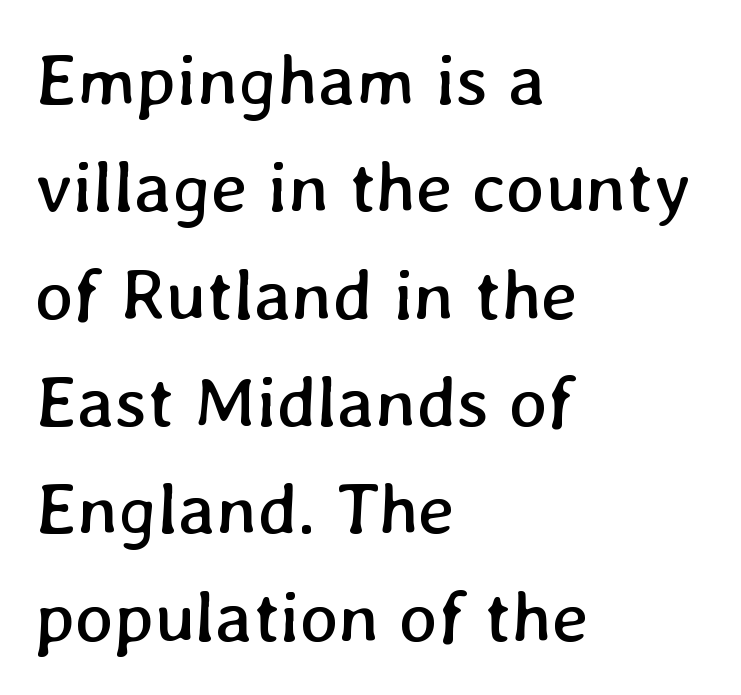
{"bold": "no", "weight": "regular", "width": "normal", "stroke_contrast": "low", "x_height": "medium", "monospaced": "no", "underline": "no", "align": "left", "line_spacing": "normal", "line_spacing_ratio": 1.47, "letter_spacing": "normal", "letter_spacing_em": 0.0, "glyph_px": 73}
